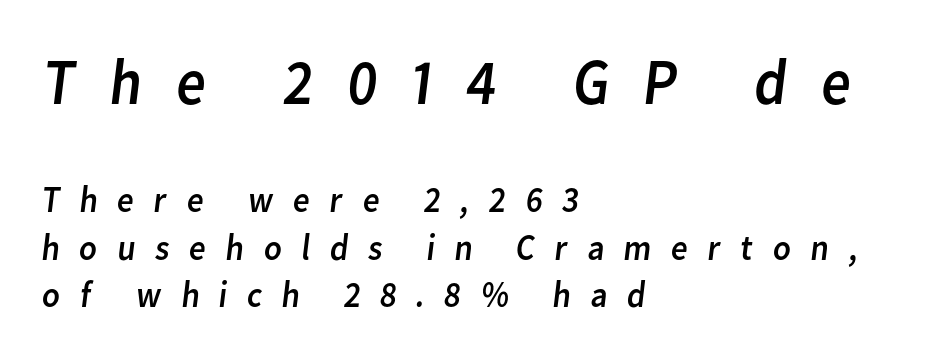
The image shows 65 px regular-weight sans-serif type; set left-aligned, normal line spacing (1.28x), unusually wide letter spacing (+0.49 em), not underlined; the first (top) block is 1.76x larger; low stroke contrast and a medium x-height.
